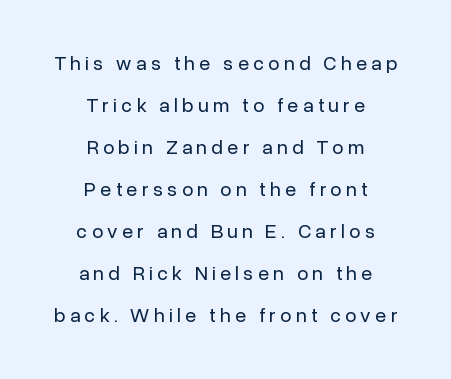
The image shows 20 px text type, upright; set centered, loose line spacing (2.1x), unusually wide letter spacing (+0.22 em), not underlined.
